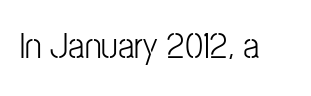
The image shows 37 px light, condensed sans-serif type, upright; set normal letter spacing, not underlined; low stroke contrast and a medium x-height.
